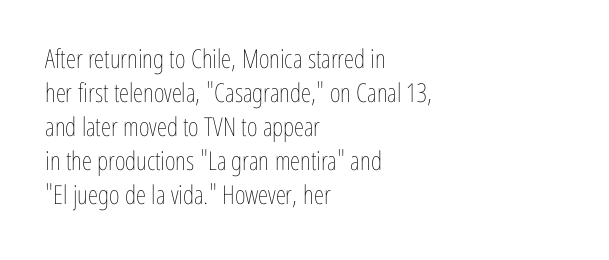
The image shows 26 px text type, upright; set left-aligned, normal line spacing (1.31x), normal letter spacing, not underlined.
